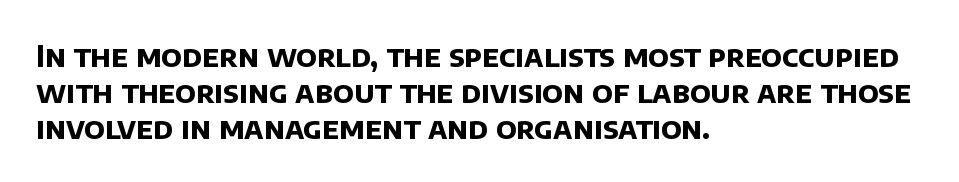
The face used here is proportionally spaced, like ordinary book or web type. Decoration check: the copy has no underline. Tracking here is standard; glyphs follow each other at the usual distance. Examine the stroke ends and you'll find no serifs.
